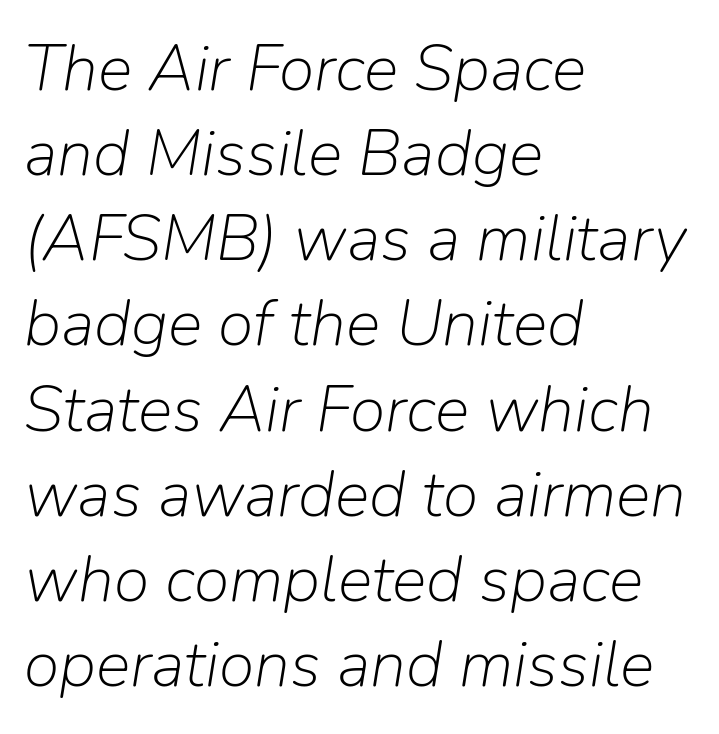
Every character sits at an angle, as italics do. The face looks like a standard text weight, possibly lighter. Regular leading. Is this a fixed-width face? No — the glyphs have proportional, varying widths.
